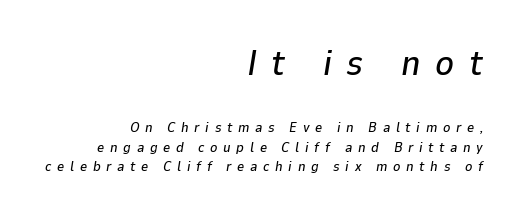
Line spacing here is normal. Emphasis-style slanted type is in use. These lines are rendered in a variable-pitch font. The line texture is sparse and dotted thanks to wide tracking. Alignment: flush right.
